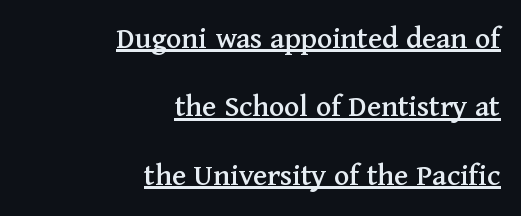
Q: Is the text italic (slanted)? A: No, it is upright.
Q: Is the typeface a serif or a sans-serif typeface? A: Serif.
Q: Is the text underlined? A: Yes.
Q: How is the paragraph aligned? A: Right-aligned.
Q: Is the spacing between letters normal or unusually wide? A: Normal.
Q: Is the spacing between lines tight, normal or loose? A: Loose.
Q: Width (condensed, normal, or wide)? A: Normal.
Q: Stroke contrast? A: Medium.
Q: x-height? A: Medium.
Q: Monospaced? A: No.
